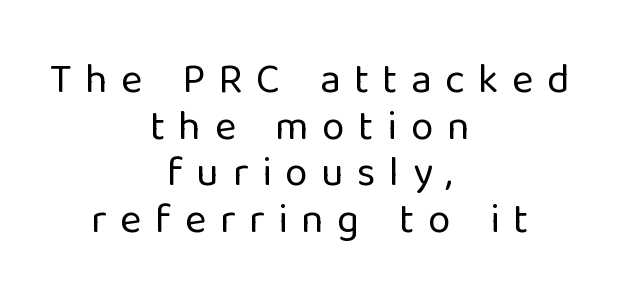
Here the glyphs are tracked loosely, breaking word shapes into spaced letters. The font family rendered here belongs to the sans-serif group. One-word summary of the alignment: center. The designer dialed line spacing down below the default. Quick note: underline off. Is there any slant? The stems are plumb.
